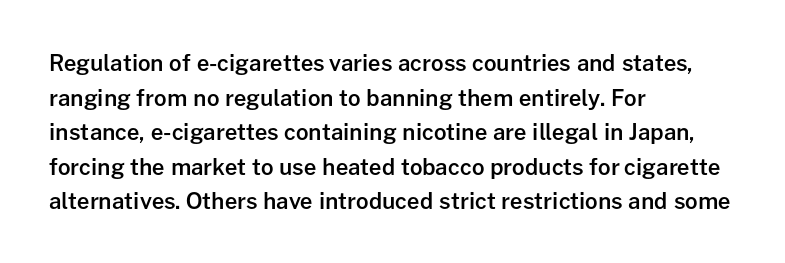
The font's upright variant was chosen for this text. Is the letter spacing exaggerated? No — it looks like the ordinary default. The face used here is a semibold: visibly heavier than regular, lighter than bold. Students, observe: this is what conventionally led text looks like. Every row of glyphs begins at an identical x-position on the left. Words float on clear page, feet unadorned.
